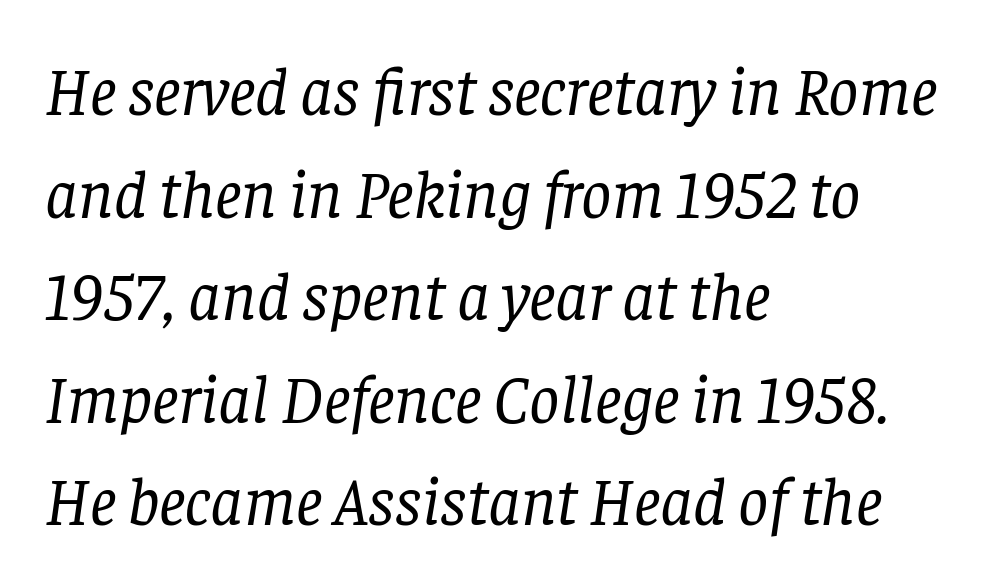
The image shows 67 px regular-weight serif type, italic (leaning right); set left-aligned, normal line spacing (1.53x), normal letter spacing, not underlined; low stroke contrast and a large x-height.
